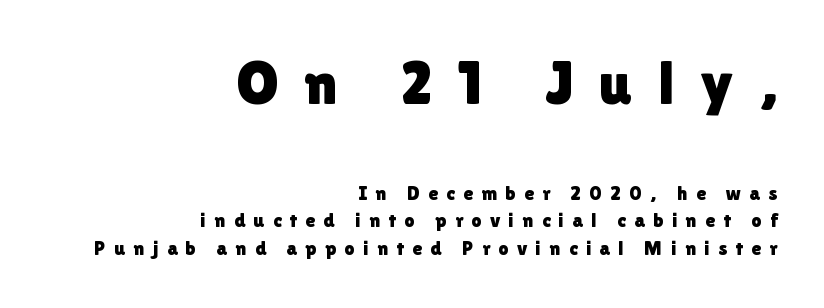
{"serif": "no", "italic": "no", "width": "normal", "x_height": "medium", "monospaced": "no", "underline": "no", "align": "right", "line_spacing": "normal", "line_spacing_ratio": 1.39, "letter_spacing": "wide", "letter_spacing_em": 0.42, "larger_block": "first", "size_ratio": 3.05, "glyph_px": 61}
